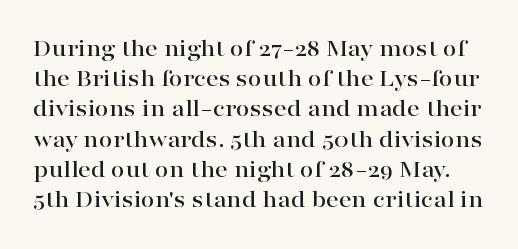
Q: Is the text italic (slanted)? A: No, it is upright.
Q: Is the text underlined? A: No.
Q: Is the spacing between letters normal or unusually wide? A: Normal.
